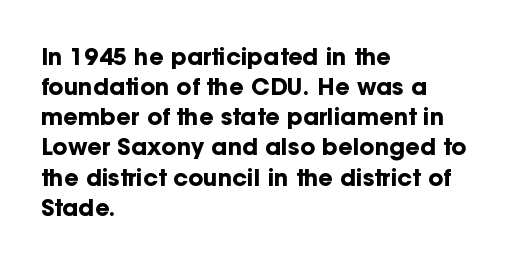
The image shows 23 px bold type, upright; set left-aligned, normal line spacing (1.31x), normal letter spacing, not underlined.
